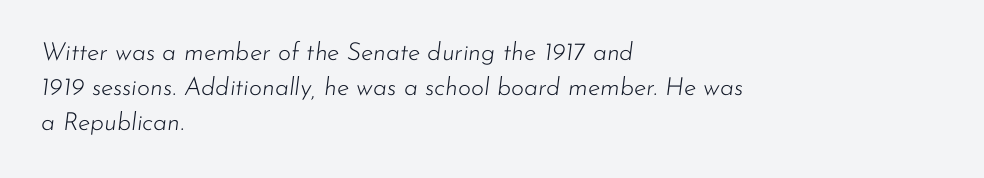
The text block is weighted toward the left margin, trailing off unevenly rightward. These lines sit exactly where default settings would place them. Weight: not bold — regular or lighter. Words float on clear page, feet unadorned.
